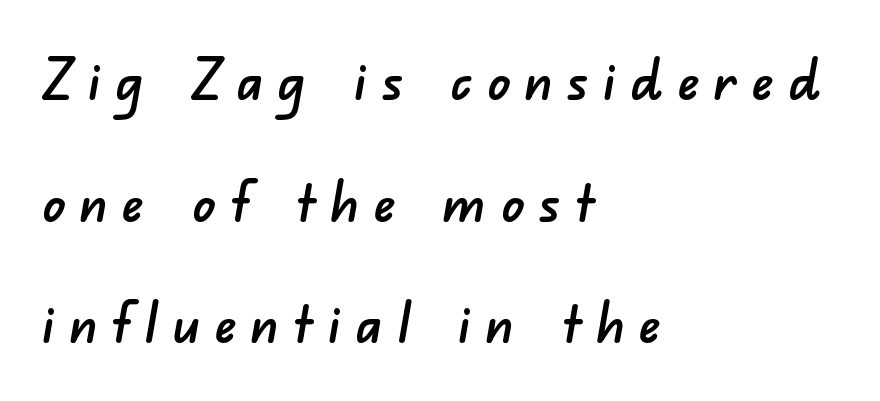
The image shows 56 px sans-serif type; set left-aligned, loose line spacing (2.17x), unusually wide letter spacing (+0.26 em), not underlined; low stroke contrast and a small x-height.
